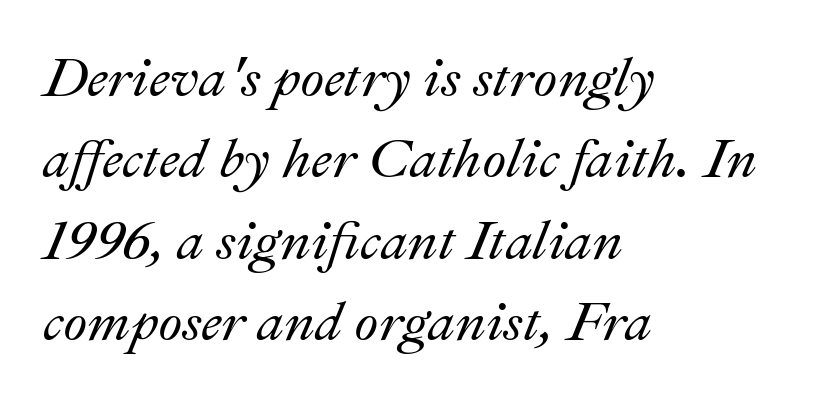
The image shows 55 px text type, italic (leaning right); set left-aligned, normal line spacing (1.48x), normal letter spacing, not underlined; medium stroke contrast and a small x-height.
